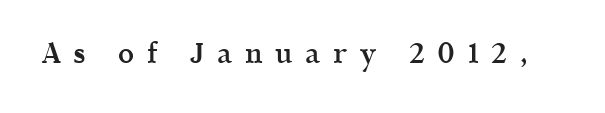
The image shows 28 px semibold serif type, upright; set unusually wide letter spacing (+0.45 em), not underlined; a medium x-height.
